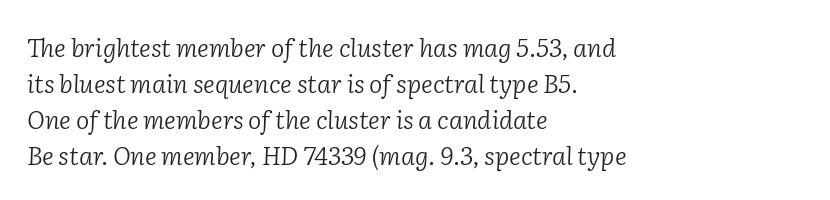
In CSS terms this would be text-align: left. Nobody drew a line under any word here. Is the letter spacing exaggerated? No — it looks like the ordinary default. Yep, that's italic — everything's leaning. This sample keeps an unexceptional amount of space between lines. Heft: none added — not bold.
